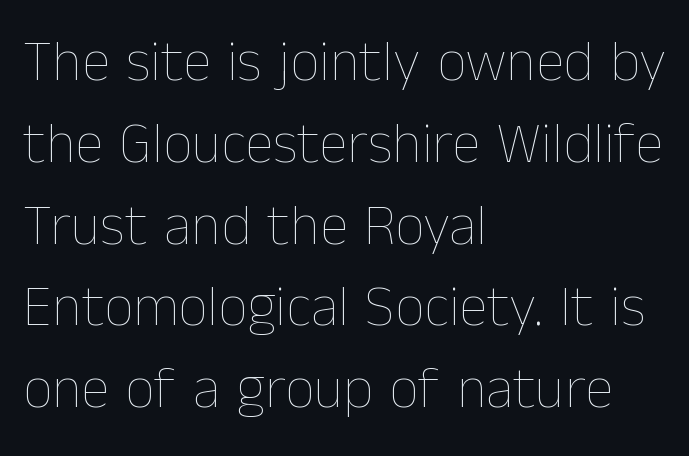
A typesetter would call this leading conventional body-copy spacing. The strokes are not fattened; the text isn't bold. The setting favours the left margin, as ordinary paragraphs usually do. These lines are rendered in a variable-pitch font. The lettering holds an erect, upright posture throughout. You could call the tracking neutral — neither tight nor loose.
